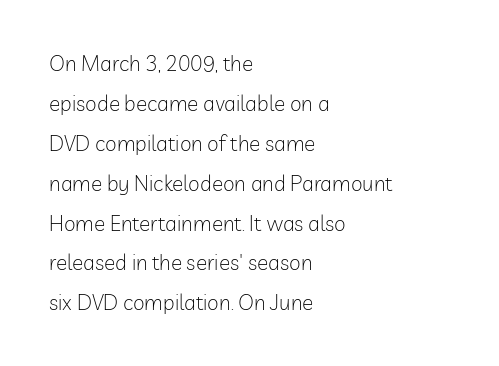
The image shows 21 px text type, upright; set left-aligned, loose line spacing (1.9x), normal letter spacing, not underlined.
